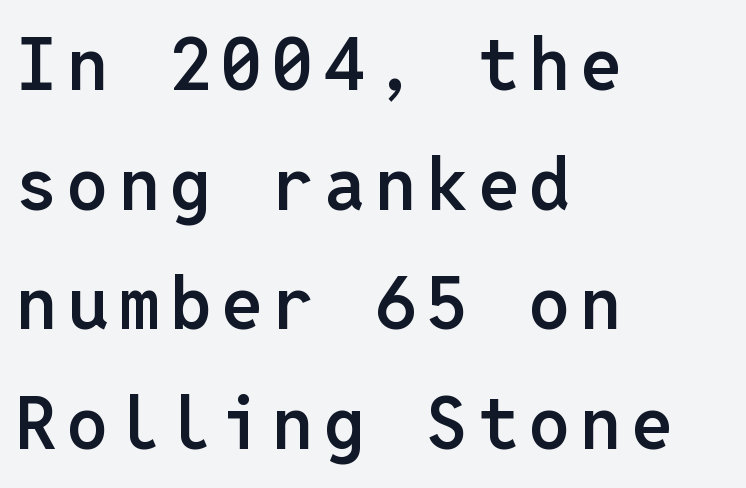
Q: Is the text bold? A: Semi-bold.
Q: Is the text italic (slanted)? A: No, it is upright.
Q: Is the typeface a serif or a sans-serif typeface? A: Sans-serif.
Q: Is the text underlined? A: No.
Q: How is the paragraph aligned? A: Left-aligned.
Q: Is the spacing between lines tight, normal or loose? A: Normal.
Q: Width (condensed, normal, or wide)? A: Normal.
Q: Stroke contrast? A: Low.
Q: x-height? A: Medium.
Q: Monospaced? A: Yes.
